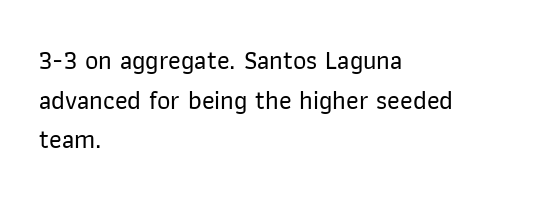
Interline gaps are of average width in this sample. The type sits square on the baseline with zero lean. Just letters on the line, the space beneath them empty. Students, note that the glyphs here touch the page at normal intervals. The rendering anchors every line to the left-hand side.
